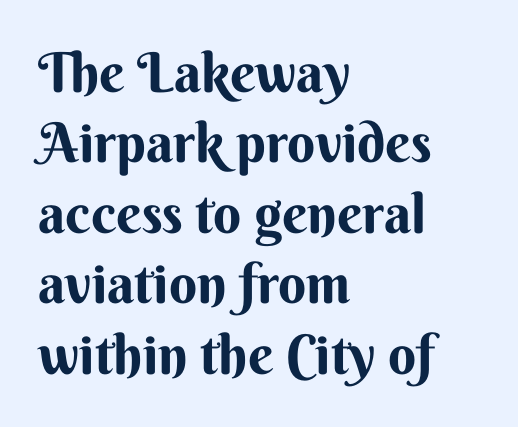
Q: Is the text bold? A: Yes.
Q: Is the text italic (slanted)? A: No, it is upright.
Q: Is the typeface a serif or a sans-serif typeface? A: Sans-serif.
Q: Is the text underlined? A: No.
Q: How is the paragraph aligned? A: Left-aligned.
Q: Is the spacing between letters normal or unusually wide? A: Normal.
Q: Is the spacing between lines tight, normal or loose? A: Normal.
Q: Width (condensed, normal, or wide)? A: Normal.
Q: Stroke contrast? A: Medium.
Q: x-height? A: Small.
Q: Monospaced? A: No.
